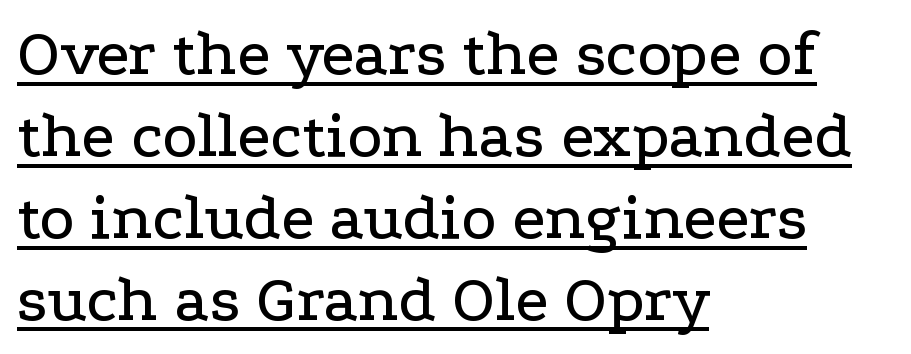
The image shows 66 px wide serif type, upright; set left-aligned, line spacing 1.24x, normal letter spacing, underlined; low stroke contrast and a medium x-height.
